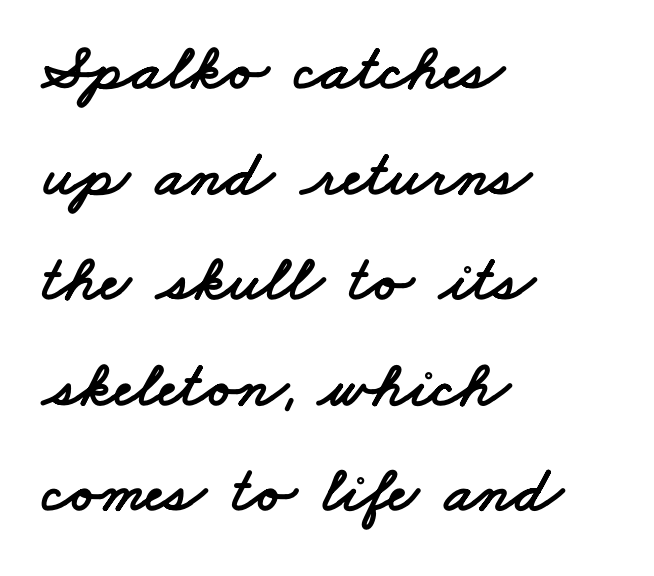
{"serif": "no", "width": "wide", "stroke_contrast": "low", "x_height": "small", "monospaced": "no", "underline": "no", "align": "left", "line_spacing": "normal", "line_spacing_ratio": 1.6, "letter_spacing": "normal", "letter_spacing_em": 0.0, "glyph_px": 66}
